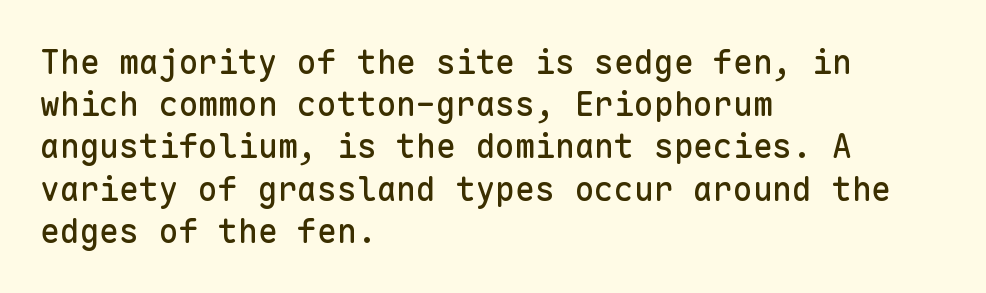
The image shows 33 px sans-serif type, upright, monospaced; set left-aligned, normal line spacing (1.28x), normal letter spacing, not underlined; low stroke contrast and a medium x-height.
